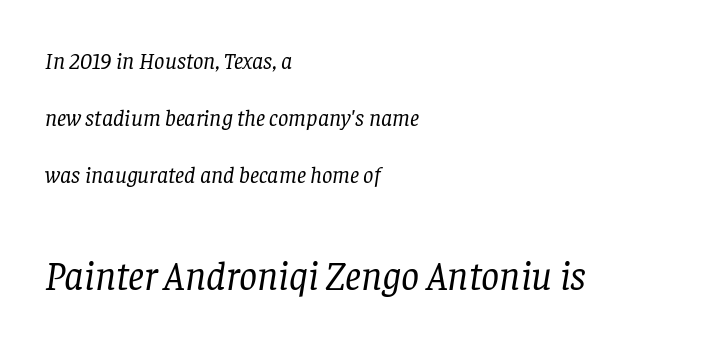
{"serif": "yes", "italic": "yes", "lean": "right", "slant_degrees": 8, "bold": "no", "weight": "regular", "width": "normal", "stroke_contrast": "low", "x_height": "large", "monospaced": "no", "underline": "no", "align": "left", "line_spacing": "loose", "line_spacing_ratio": 2.48, "letter_spacing": "normal", "letter_spacing_em": 0.0, "larger_block": "second", "size_ratio": 1.74, "glyph_px": 40}
